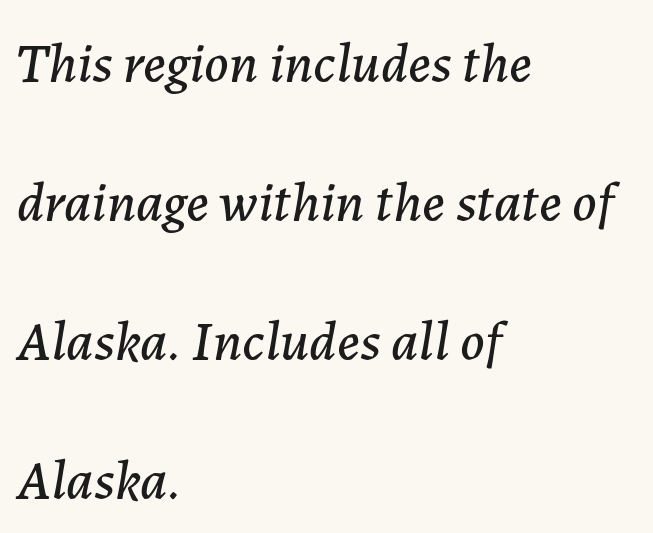
Q: Is the text italic (slanted)? A: Yes, it leans right by about 7 degrees.
Q: Is the text underlined? A: No.
Q: How is the paragraph aligned? A: Left-aligned.
Q: Is the spacing between letters normal or unusually wide? A: Normal.
Q: Is the spacing between lines tight, normal or loose? A: Loose.
Q: Width (condensed, normal, or wide)? A: Normal.
Q: Stroke contrast? A: Low.
Q: x-height? A: Medium.
Q: Monospaced? A: No.
